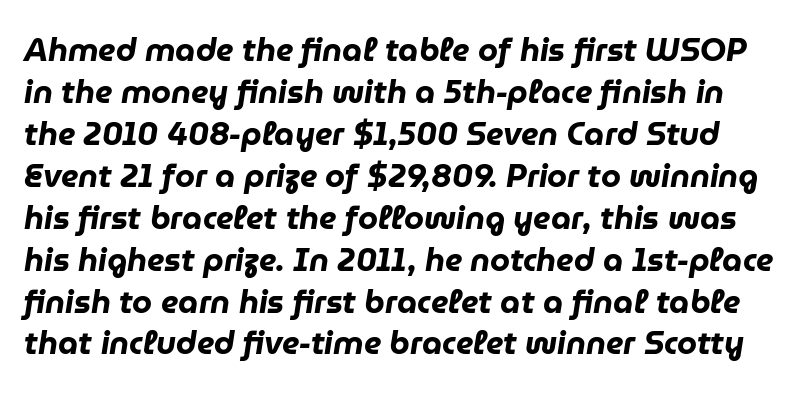
Q: Is the text bold? A: Yes.
Q: Is the text italic (slanted)? A: Yes, it leans right by about 9 degrees.
Q: Is the text underlined? A: No.
Q: Is the spacing between letters normal or unusually wide? A: Normal.
Q: Is the spacing between lines tight, normal or loose? A: Normal.
Q: Width (condensed, normal, or wide)? A: Normal.
Q: Stroke contrast? A: Low.
Q: x-height? A: Medium.
Q: Monospaced? A: No.
